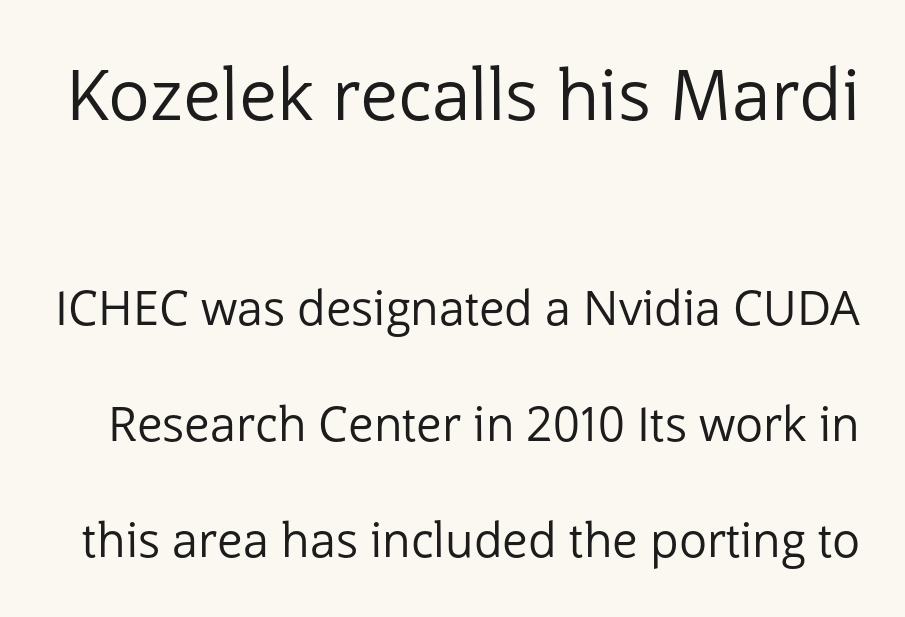
{"serif": "no", "italic": "no", "bold": "no", "weight": "regular", "width": "normal", "stroke_contrast": "low", "x_height": "medium", "monospaced": "no", "underline": "no", "line_spacing": "loose", "line_spacing_ratio": 2.47, "letter_spacing": "normal", "letter_spacing_em": 0.0, "larger_block": "first", "size_ratio": 1.49, "glyph_px": 70}
